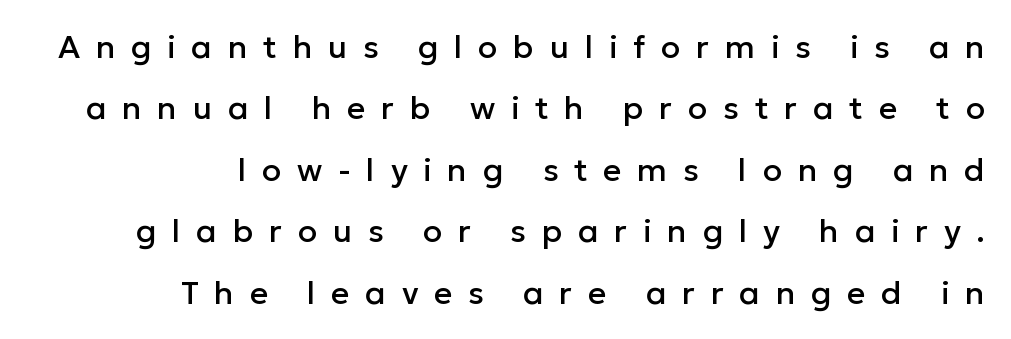
{"serif": "no", "italic": "no", "width": "normal", "stroke_contrast": "low", "x_height": "medium", "monospaced": "no", "underline": "no", "align": "right", "line_spacing": "loose", "line_spacing_ratio": 1.92, "letter_spacing": "wide", "letter_spacing_em": 0.49, "glyph_px": 32}
